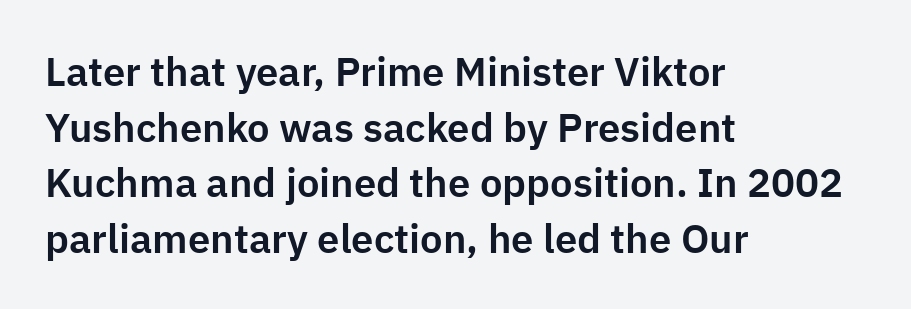
Q: Is the text italic (slanted)? A: No, it is upright.
Q: Is the typeface a serif or a sans-serif typeface? A: Sans-serif.
Q: Is the text underlined? A: No.
Q: How is the paragraph aligned? A: Left-aligned.
Q: Is the spacing between letters normal or unusually wide? A: Normal.
Q: Is the spacing between lines tight, normal or loose? A: Normal.
Q: Width (condensed, normal, or wide)? A: Normal.
Q: Stroke contrast? A: Low.
Q: x-height? A: Medium.
Q: Monospaced? A: No.
